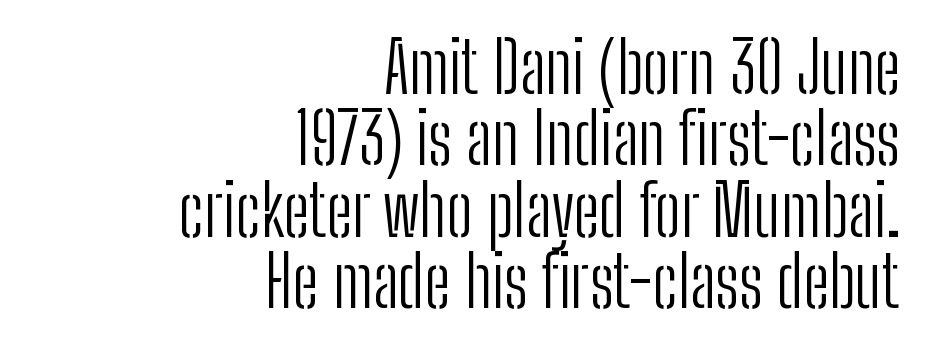
A light-to-regular cut is what we see here. Has an underline been added? It has not. Horizontal alignment here is rightward, an uncommon choice for prose. Students, observe: this is what under-led, compact text looks like. Does the lettering tilt? It doesn't — this is upright.
